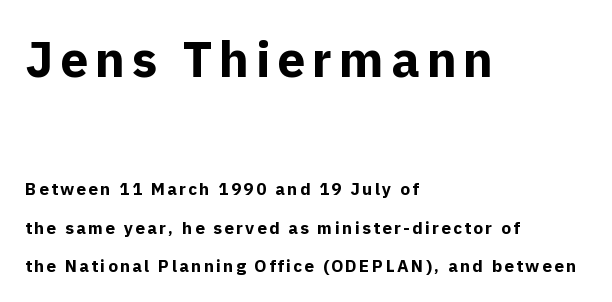
Q: Is the text bold? A: Yes.
Q: Is the text italic (slanted)? A: No, it is upright.
Q: Is the typeface a serif or a sans-serif typeface? A: Sans-serif.
Q: Is the text underlined? A: No.
Q: How is the paragraph aligned? A: Left-aligned.
Q: Is the spacing between lines tight, normal or loose? A: Loose.
Q: Which block of text is set in a larger size, the first (top) or the second (bottom)? A: The first (top) one.
Q: Width (condensed, normal, or wide)? A: Normal.
Q: x-height? A: Medium.
Q: Monospaced? A: No.
